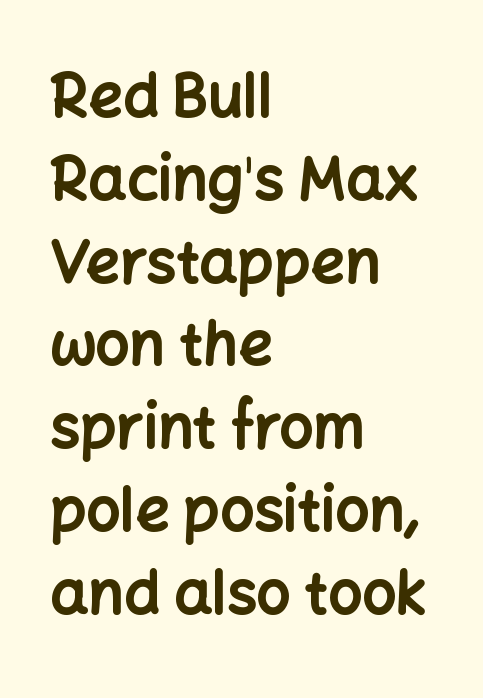
The image shows 60 px bold sans-serif type, upright; set left-aligned, normal line spacing (1.38x), normal letter spacing, not underlined; low stroke contrast and a medium x-height.
